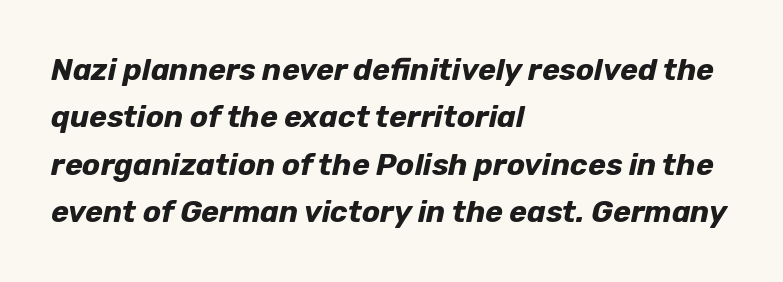
The glyphs have the mass of a bold cut. The type is set solid horizontally, with unmodified tracking. Spacing verdict: proportional, widths tailored to each character. Each new line begins a customary step beneath the previous one. Nobody drew a line under any word here.
